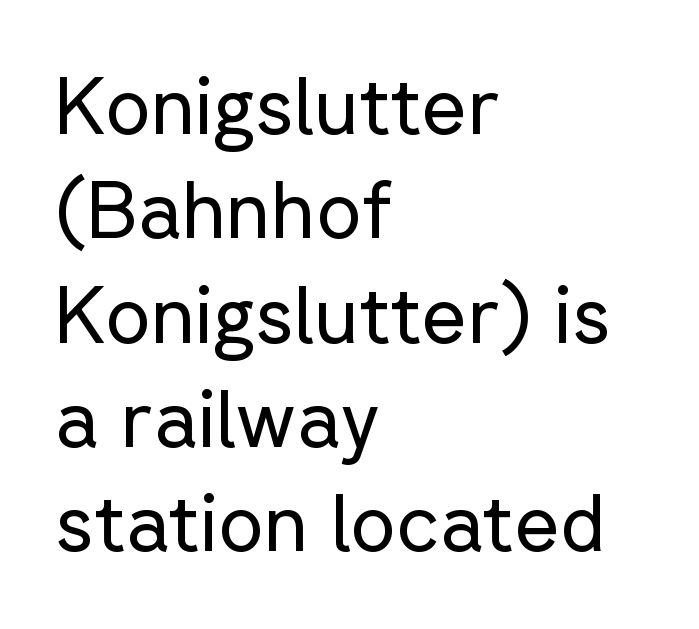
{"serif": "no", "italic": "no", "bold": "no", "weight": "regular", "width": "normal", "stroke_contrast": "low", "x_height": "medium", "monospaced": "no", "underline": "no", "align": "left", "line_spacing": "normal", "line_spacing_ratio": 1.32, "letter_spacing": "normal", "letter_spacing_em": 0.0, "glyph_px": 79}
